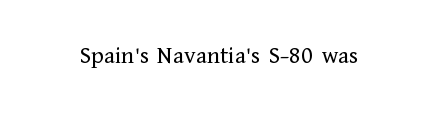
{"italic": "no", "bold": "no", "underline": "no", "letter_spacing": "normal", "letter_spacing_em": 0.0, "glyph_px": 25}
